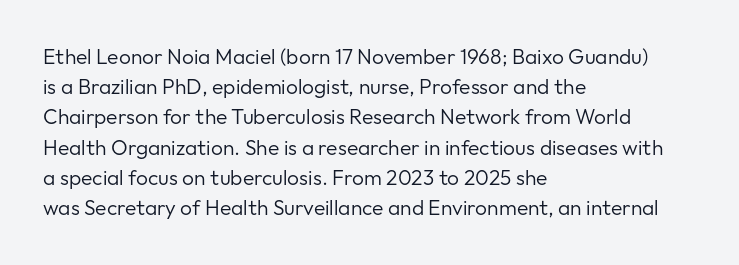
The image shows 21 px text type, upright; set left-aligned, normal line spacing (1.44x), normal letter spacing, not underlined.
